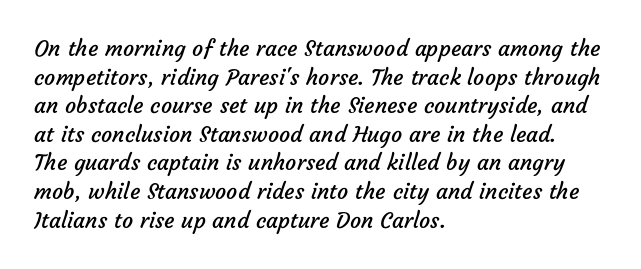
{"bold": "no", "underline": "no", "align": "left", "line_spacing": "normal", "line_spacing_ratio": 1.3, "letter_spacing": "normal", "letter_spacing_em": 0.0, "glyph_px": 22}
